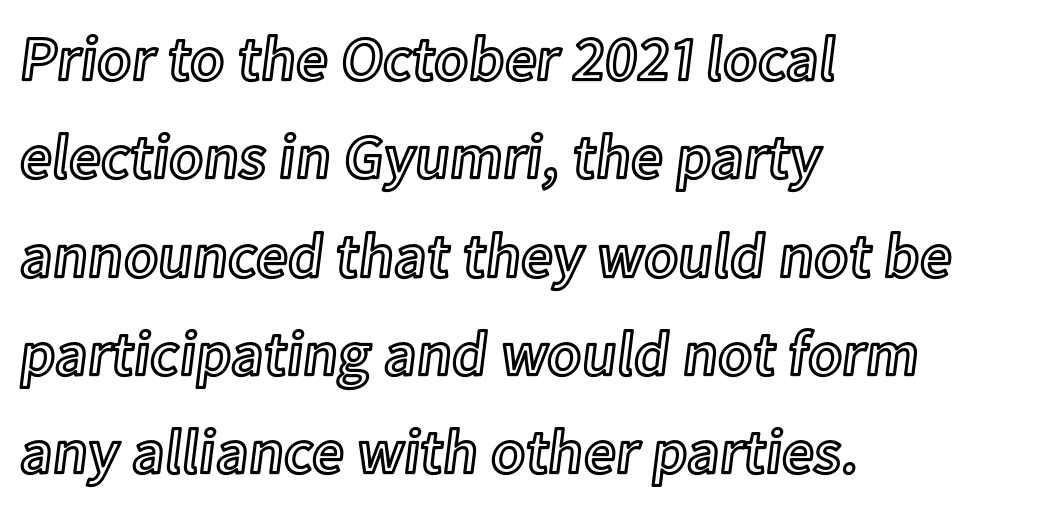
{"width": "normal", "x_height": "medium", "monospaced": "no", "underline": "no", "align": "left", "line_spacing": "normal", "line_spacing_ratio": 1.56, "letter_spacing": "normal", "letter_spacing_em": 0.0, "glyph_px": 63}
